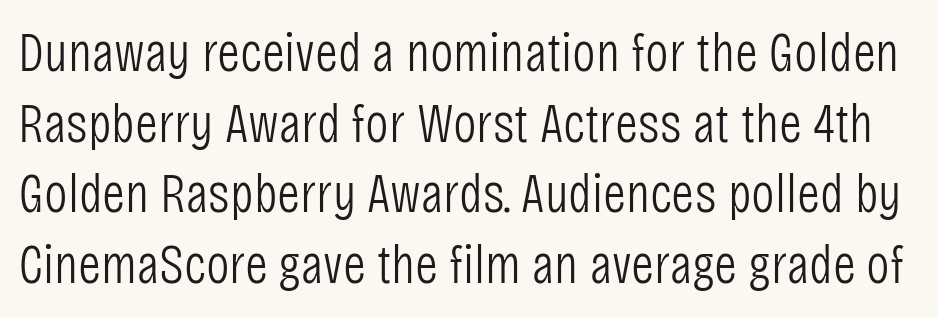
The image shows 56 px light, condensed sans-serif type, upright; set normal line spacing (1.26x), normal letter spacing, not underlined; low stroke contrast and a large x-height.
